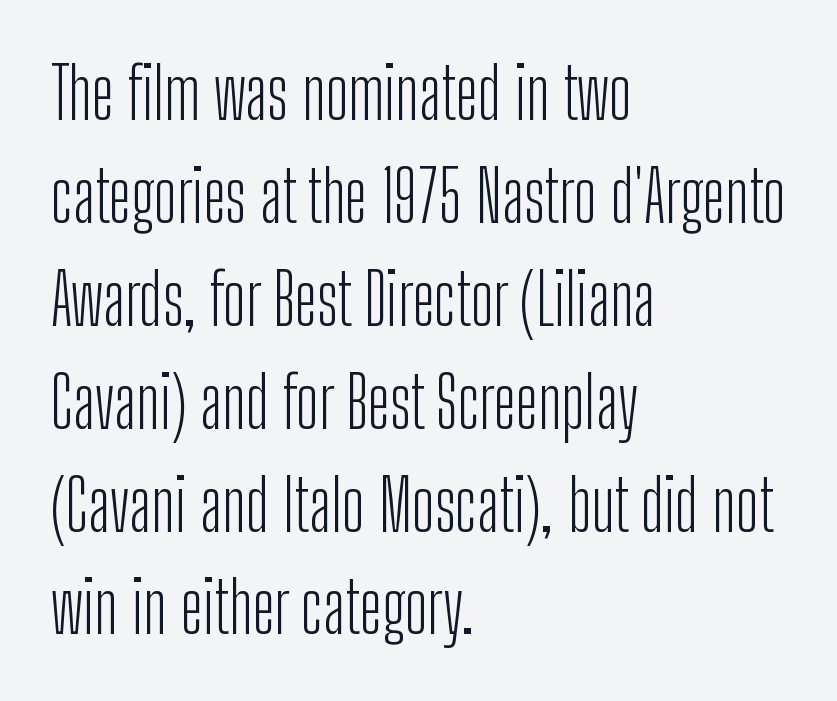
Horizontally, the lines are justified to the leading edge only. A clean baseline with only descenders dipping below it. The typesetting does not lean heavy: it is not bold. Posture: upright roman. Honestly, the letter spacing is just normal — you wouldn't notice it. The vertical gap from one line to the next is medium.
